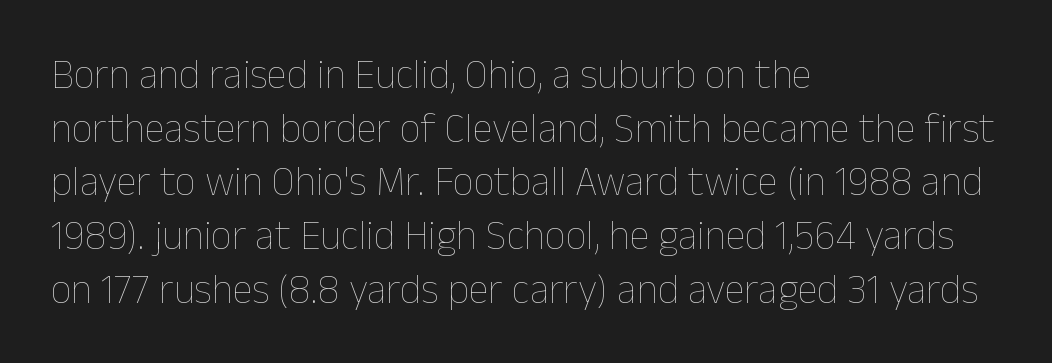
Looks like regular typesetting: each glyph gets only the width it needs. Regarding leading, the lines here are spaced in the standard way. Check the space under the baseline: it is left empty. Caption: standard tracking, unaltered. Compared with a centered layout, this one pins lines to the left instead.
